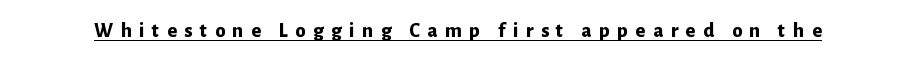
{"italic": "no", "bold": "yes", "underline": "yes", "letter_spacing": "wide", "letter_spacing_em": 0.35, "glyph_px": 21}
